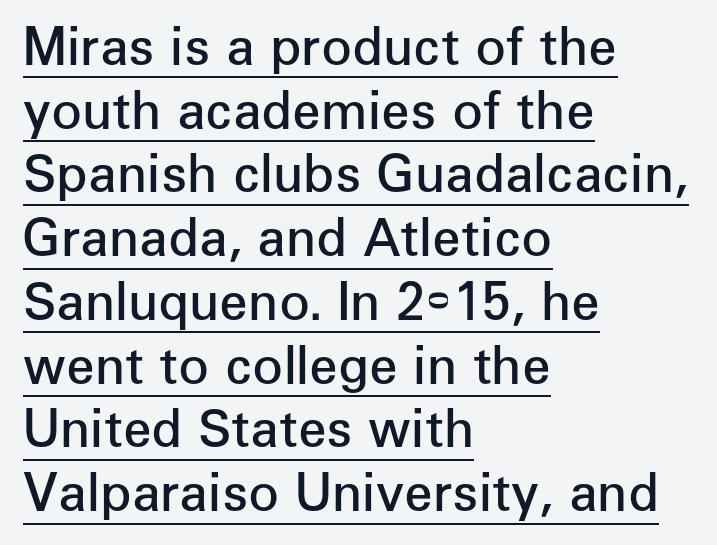
Q: Is the text bold? A: Semi-bold.
Q: Is the text italic (slanted)? A: No, it is upright.
Q: Is the typeface a serif or a sans-serif typeface? A: Sans-serif.
Q: Is the text underlined? A: Yes.
Q: How is the paragraph aligned? A: Left-aligned.
Q: Is the spacing between letters normal or unusually wide? A: Normal.
Q: Is the spacing between lines tight, normal or loose? A: Normal.
Q: Width (condensed, normal, or wide)? A: Normal.
Q: Stroke contrast? A: Low.
Q: x-height? A: Medium.
Q: Monospaced? A: No.
